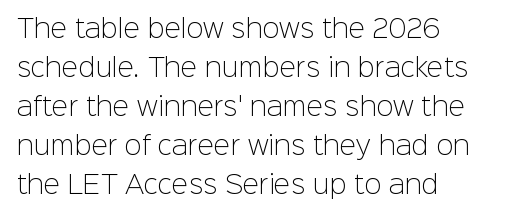
Q: Is the text bold? A: No.
Q: Is the text italic (slanted)? A: No, it is upright.
Q: Is the text underlined? A: No.
Q: How is the paragraph aligned? A: Left-aligned.
Q: Is the spacing between letters normal or unusually wide? A: Normal.
Q: Is the spacing between lines tight, normal or loose? A: Normal.
